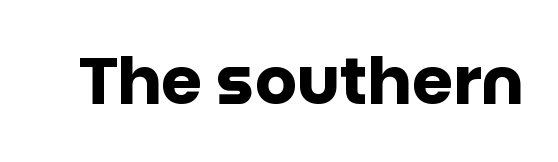
The image shows 66 px heavy sans-serif type, upright; set normal letter spacing, not underlined; low stroke contrast and a large x-height.
